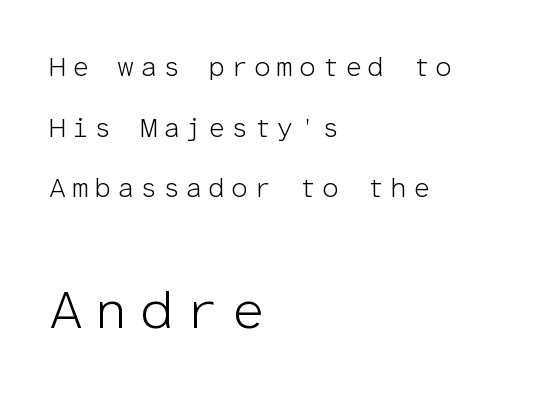
The image shows 54 px light sans-serif type, upright, monospaced; set left-aligned, loose line spacing (2.25x), unusually wide letter spacing (+0.21 em), not underlined; the second (bottom) block is 2.0x larger; low stroke contrast and a medium x-height.
